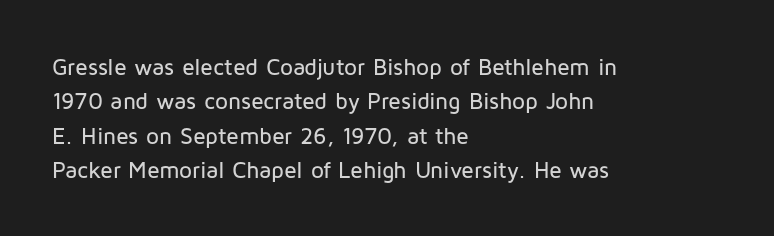
{"italic": "no", "underline": "no", "align": "left", "line_spacing": "normal", "line_spacing_ratio": 1.5, "letter_spacing": "normal", "letter_spacing_em": 0.0, "glyph_px": 23}
